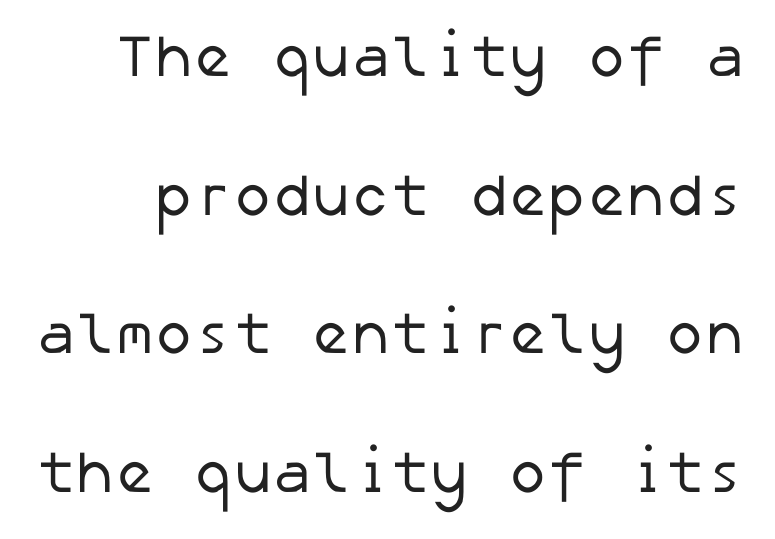
{"serif": "no", "bold": "no", "weight": "regular", "width": "normal", "stroke_contrast": "low", "x_height": "medium", "underline": "no", "line_spacing": "loose", "line_spacing_ratio": 2.35, "letter_spacing": "normal", "letter_spacing_em": 0.0, "glyph_px": 59}
